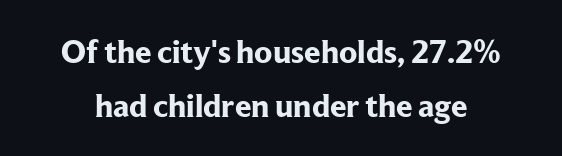
{"serif": "yes", "italic": "no", "bold": "yes", "weight": "bold", "width": "normal", "stroke_contrast": "low", "x_height": "medium", "monospaced": "no", "underline": "no", "line_spacing": "normal", "line_spacing_ratio": 1.64, "letter_spacing": "normal", "letter_spacing_em": 0.0, "glyph_px": 33}
